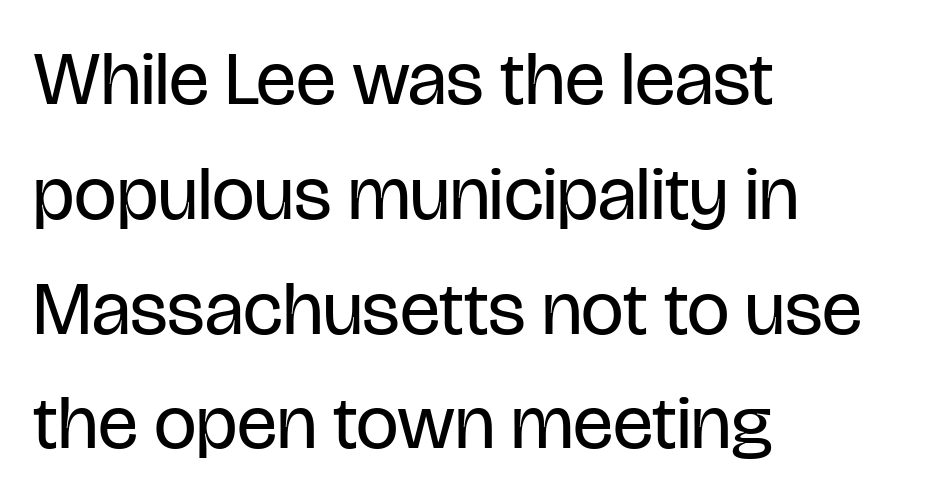
{"serif": "no", "italic": "no", "bold": "no", "weight": "regular", "width": "condensed", "stroke_contrast": "low", "x_height": "large", "monospaced": "no", "underline": "no", "align": "left", "line_spacing": "normal", "line_spacing_ratio": 1.51, "letter_spacing": "normal", "letter_spacing_em": 0.0, "glyph_px": 76}
